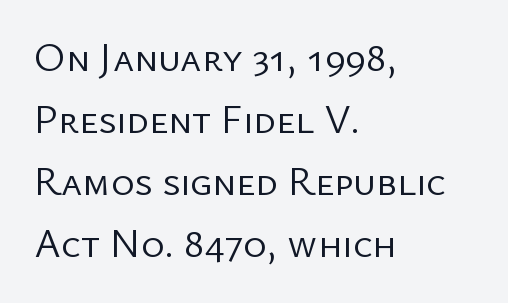
Q: Is the text bold? A: No.
Q: Is the text italic (slanted)? A: No, it is upright.
Q: Is the typeface a serif or a sans-serif typeface? A: Sans-serif.
Q: Is the text underlined? A: No.
Q: How is the paragraph aligned? A: Left-aligned.
Q: Is the spacing between letters normal or unusually wide? A: Normal.
Q: Is the spacing between lines tight, normal or loose? A: Normal.
Q: Width (condensed, normal, or wide)? A: Normal.
Q: Stroke contrast? A: Low.
Q: x-height? A: Medium.
Q: Monospaced? A: No.
